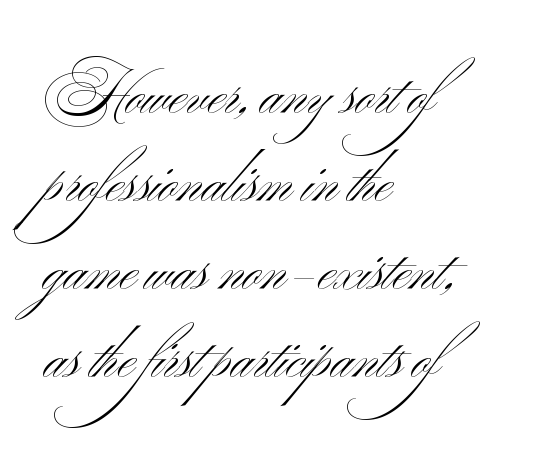
Check where the strokes stop: nothing finishes them off — pure sans. Just letters on the line, the space beneath them empty. Evenly set lines give the paragraph a standard silhouette. In terms of letterspacing, this is plain default setting. Caption: multi-line text, flush left, ragged right. Is the type heavy? It reads as light-to-regular instead.
